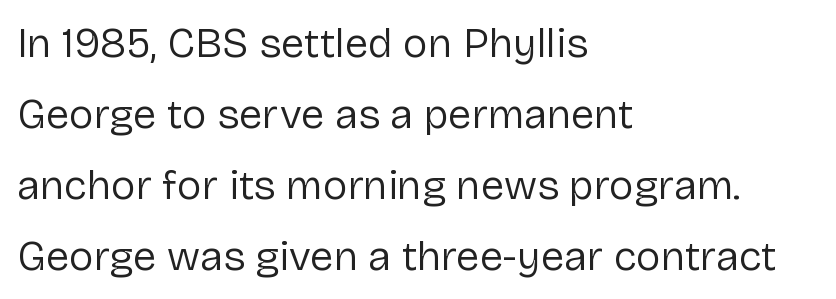
Spacing between characters is what you'd get straight out of the box. A quiet, ordinary-to-light weight characterises the typeface. Observe the absence of serifs on each vertical stroke in this sample. Note the varied advance widths — an 'i' is clearly narrower than an 'm'. Descenders hang freely into open space.
